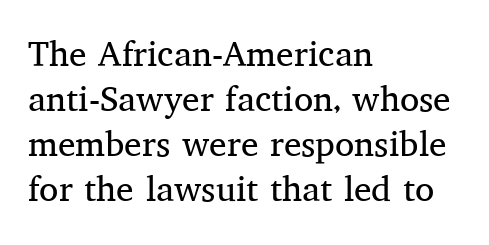
Q: Is the text bold? A: No.
Q: Is the text italic (slanted)? A: No, it is upright.
Q: Is the typeface a serif or a sans-serif typeface? A: Serif.
Q: Is the text underlined? A: No.
Q: How is the paragraph aligned? A: Left-aligned.
Q: Is the spacing between letters normal or unusually wide? A: Normal.
Q: Is the spacing between lines tight, normal or loose? A: Normal.
Q: Width (condensed, normal, or wide)? A: Normal.
Q: Stroke contrast? A: Medium.
Q: x-height? A: Medium.
Q: Monospaced? A: No.
